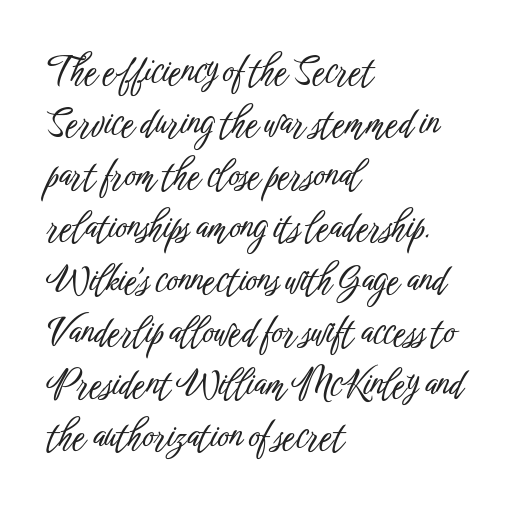
{"serif": "no", "width": "condensed", "stroke_contrast": "low", "x_height": "medium", "monospaced": "no", "underline": "no", "align": "left", "line_spacing": "normal", "line_spacing_ratio": 1.49, "letter_spacing": "normal", "letter_spacing_em": 0.0, "glyph_px": 35}
